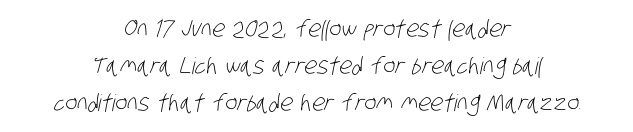
{"bold": "no", "underline": "no", "align": "center", "line_spacing": "normal", "line_spacing_ratio": 1.6, "letter_spacing": "normal", "letter_spacing_em": 0.0, "glyph_px": 23}
